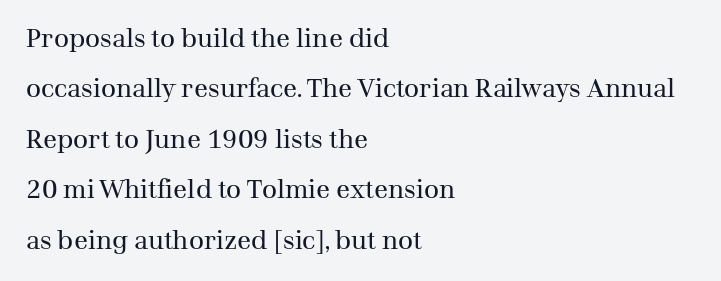
{"italic": "no", "bold": "no", "underline": "no", "align": "left", "line_spacing": "loose", "line_spacing_ratio": 1.94, "letter_spacing": "normal", "letter_spacing_em": 0.0, "glyph_px": 26}
